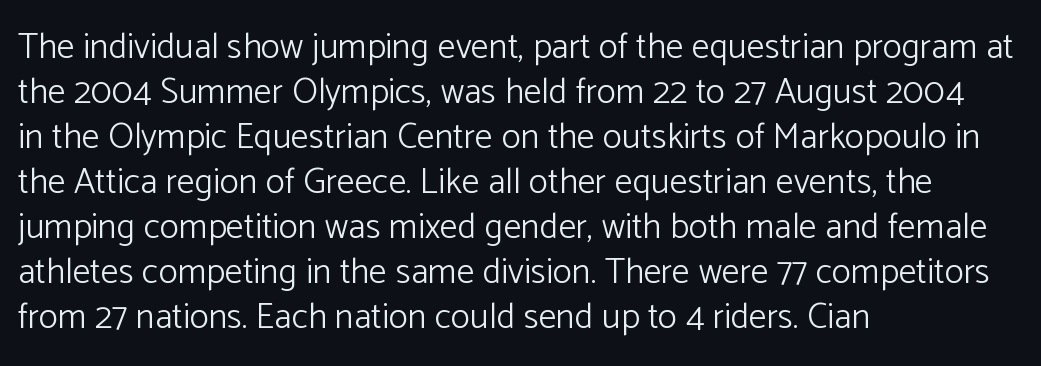
Q: Is the text bold? A: No.
Q: Is the text italic (slanted)? A: No, it is upright.
Q: Is the typeface a serif or a sans-serif typeface? A: Sans-serif.
Q: Is the text underlined? A: No.
Q: How is the paragraph aligned? A: Left-aligned.
Q: Is the spacing between letters normal or unusually wide? A: Normal.
Q: Is the spacing between lines tight, normal or loose? A: Normal.
Q: Width (condensed, normal, or wide)? A: Normal.
Q: Stroke contrast? A: Low.
Q: x-height? A: Medium.
Q: Monospaced? A: No.
